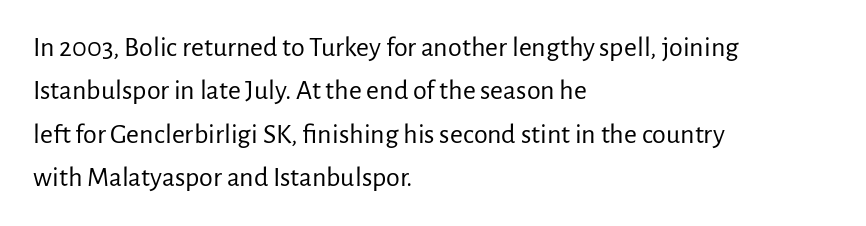
{"serif": "no", "italic": "no", "bold": "no", "weight": "regular", "width": "normal", "stroke_contrast": "low", "x_height": "medium", "monospaced": "no", "underline": "no", "align": "left", "line_spacing": "normal", "line_spacing_ratio": 1.55, "letter_spacing": "normal", "letter_spacing_em": 0.0, "glyph_px": 28}
